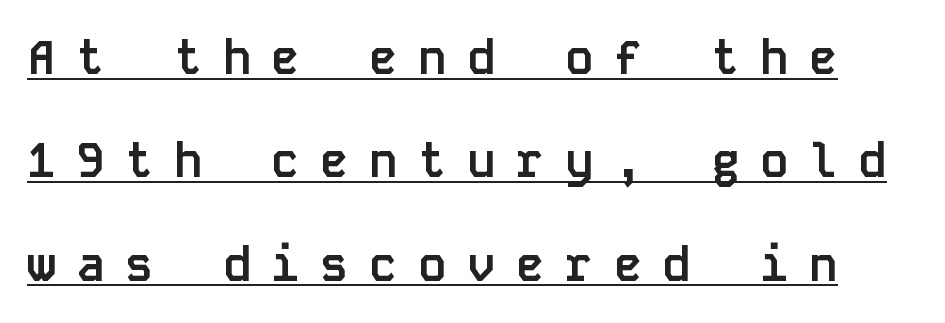
{"serif": "no", "italic": "no", "bold": "yes", "weight": "semibold", "width": "normal", "stroke_contrast": "low", "x_height": "large", "monospaced": "yes", "underline": "yes", "line_spacing": "loose", "line_spacing_ratio": 2.2, "letter_spacing": "wide", "letter_spacing_em": 0.44, "glyph_px": 47}
